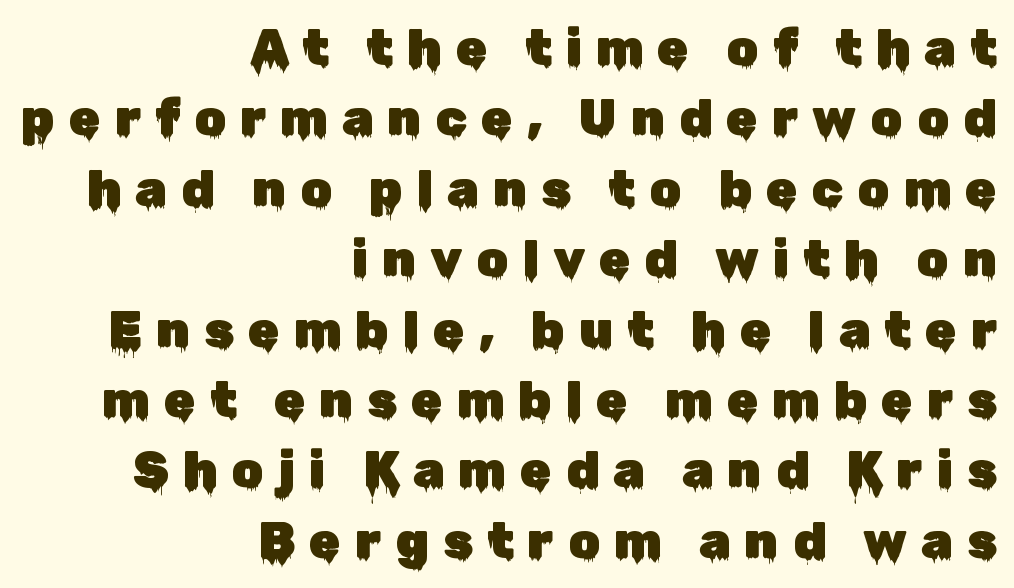
{"serif": "no", "italic": "no", "width": "normal", "stroke_contrast": "low", "x_height": "medium", "monospaced": "no", "underline": "no", "align": "right", "line_spacing": "normal", "line_spacing_ratio": 1.38, "letter_spacing": "wide", "letter_spacing_em": 0.27, "glyph_px": 51}
